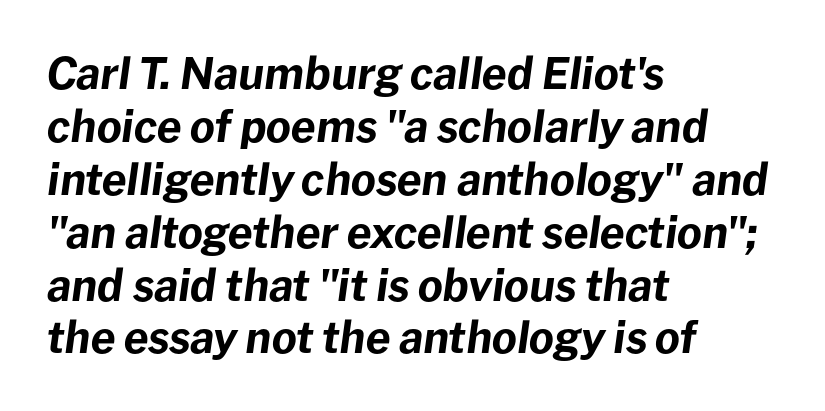
{"italic": "yes", "lean": "right", "slant_degrees": 8, "bold": "yes", "weight": "bold", "width": "normal", "stroke_contrast": "low", "x_height": "medium", "monospaced": "no", "underline": "no", "align": "left", "line_spacing_ratio": 1.23, "letter_spacing": "normal", "letter_spacing_em": 0.0, "glyph_px": 43}
